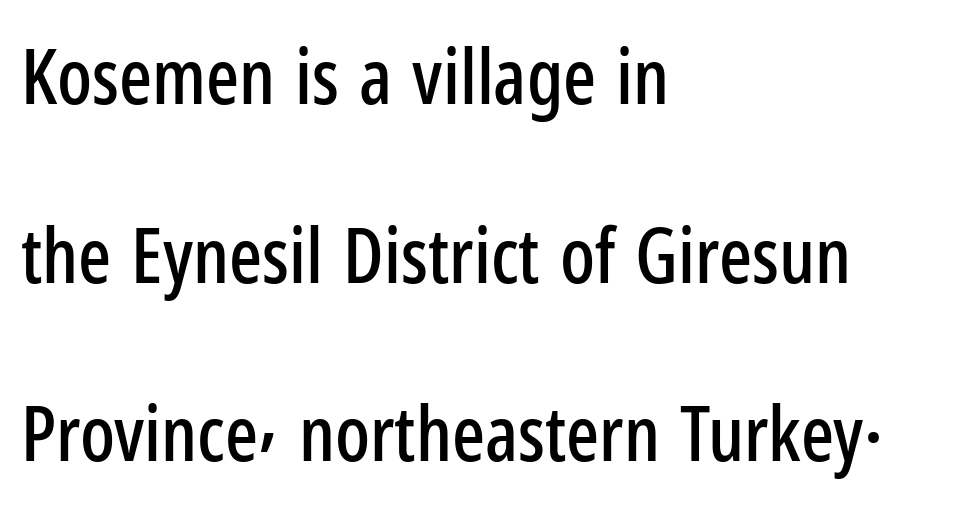
{"serif": "no", "italic": "no", "width": "condensed", "stroke_contrast": "low", "x_height": "medium", "monospaced": "no", "underline": "no", "align": "left", "line_spacing": "loose", "line_spacing_ratio": 2.32, "letter_spacing": "normal", "letter_spacing_em": 0.0, "glyph_px": 77}
